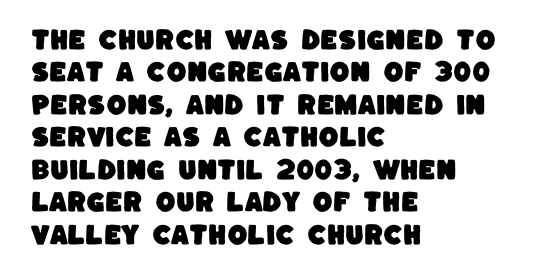
Nobody touched the tracking dial on this one. Any mark beneath the type? The region is blank. Quick note: interline space is typical. The lines in this sample share a left origin and differ only in where they stop.
